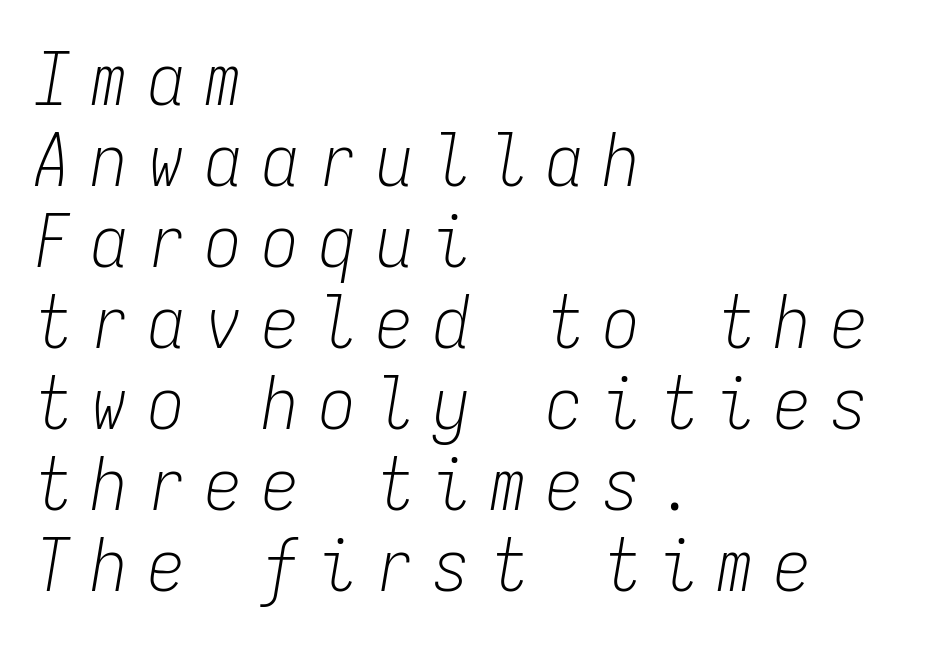
The typesetting does not lean heavy: it is not bold. The glyphs look as if they've been sheared to an angle. Rule under the text: the space is simply empty. All the whitespace from short lines collects on the right. How would I describe the line gaps? Narrow and economical.
